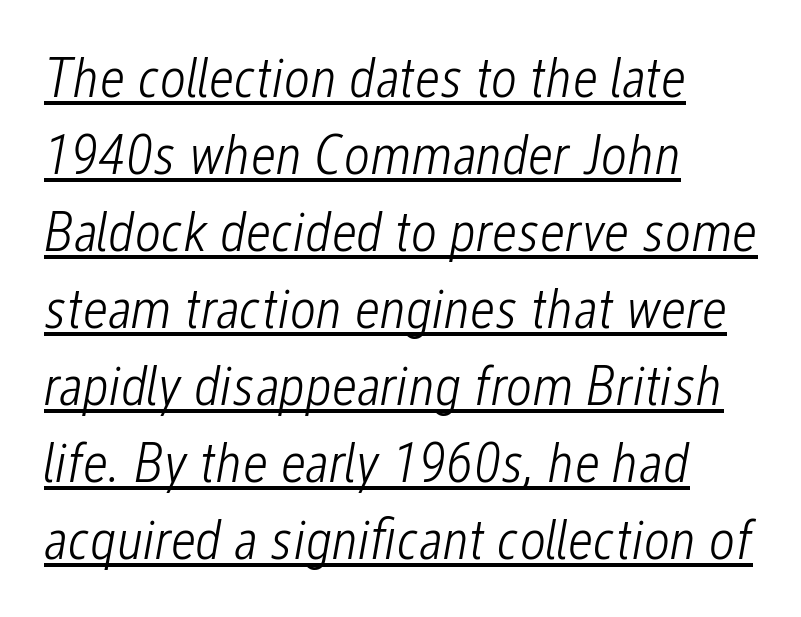
{"italic": "yes", "lean": "right", "slant_degrees": 12, "bold": "no", "weight": "light", "width": "condensed", "stroke_contrast": "low", "x_height": "medium", "monospaced": "no", "underline": "yes", "align": "left", "line_spacing": "normal", "line_spacing_ratio": 1.35, "letter_spacing": "normal", "letter_spacing_em": 0.0, "glyph_px": 57}
